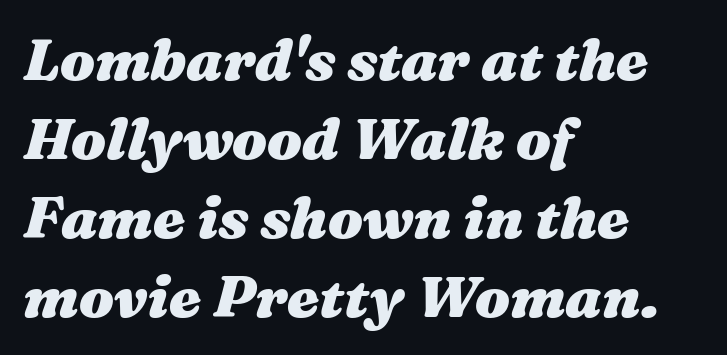
The image shows 58 px heavy, wide type, italic (leaning right); set left-aligned, normal line spacing (1.36x), normal letter spacing, not underlined; medium stroke contrast and a medium x-height.
